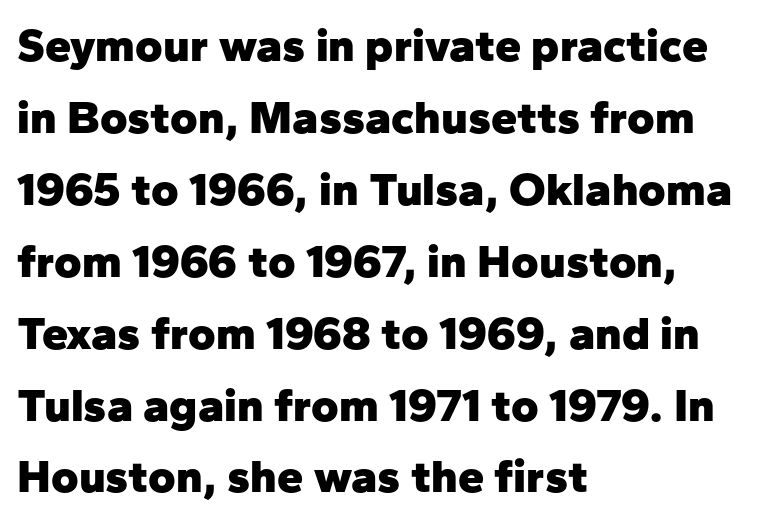
{"serif": "no", "italic": "no", "bold": "yes", "weight": "heavy", "width": "normal", "stroke_contrast": "low", "x_height": "medium", "monospaced": "no", "underline": "no", "align": "left", "line_spacing": "normal", "line_spacing_ratio": 1.53, "letter_spacing": "normal", "letter_spacing_em": 0.0, "glyph_px": 47}
